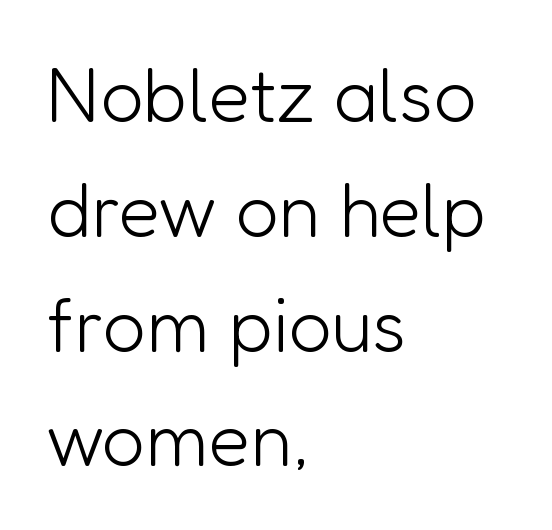
The image shows 76 px light sans-serif type, upright; set left-aligned, normal line spacing (1.51x), normal letter spacing, not underlined; low stroke contrast and a medium x-height.
